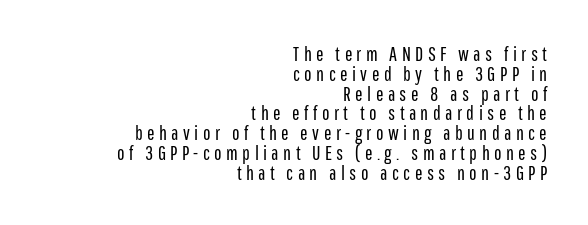
Q: Is the text bold? A: No.
Q: Is the text italic (slanted)? A: No, it is upright.
Q: Is the text underlined? A: No.
Q: How is the paragraph aligned? A: Right-aligned.
Q: Is the spacing between letters normal or unusually wide? A: Unusually wide.
Q: Is the spacing between lines tight, normal or loose? A: Tight.
